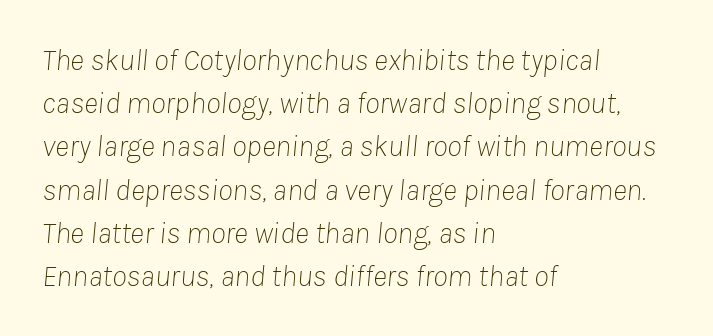
The image shows 30 px thin type, italic (leaning right); set left-aligned, normal line spacing (1.44x), normal letter spacing, not underlined; low stroke contrast and a medium x-height.
